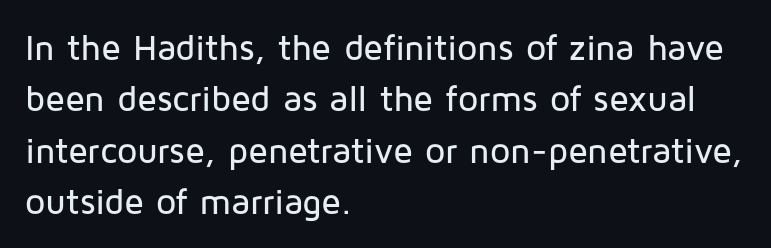
{"serif": "no", "italic": "no", "width": "normal", "stroke_contrast": "low", "x_height": "medium", "monospaced": "no", "underline": "no", "align": "left", "line_spacing": "normal", "line_spacing_ratio": 1.43, "letter_spacing": "normal", "letter_spacing_em": 0.0, "glyph_px": 36}
